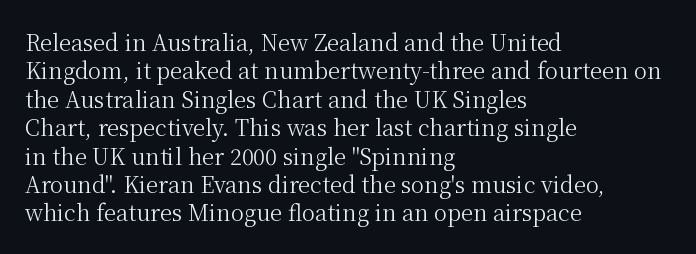
Q: Is the text bold? A: No.
Q: Is the text italic (slanted)? A: No, it is upright.
Q: Is the text underlined? A: No.
Q: How is the paragraph aligned? A: Left-aligned.
Q: Is the spacing between letters normal or unusually wide? A: Normal.
Q: Is the spacing between lines tight, normal or loose? A: Normal.
